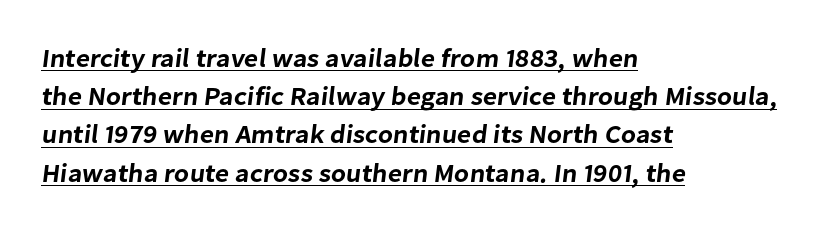
Q: Is the text underlined? A: Yes.
Q: How is the paragraph aligned? A: Left-aligned.
Q: Is the spacing between letters normal or unusually wide? A: Normal.
Q: Is the spacing between lines tight, normal or loose? A: Normal.
